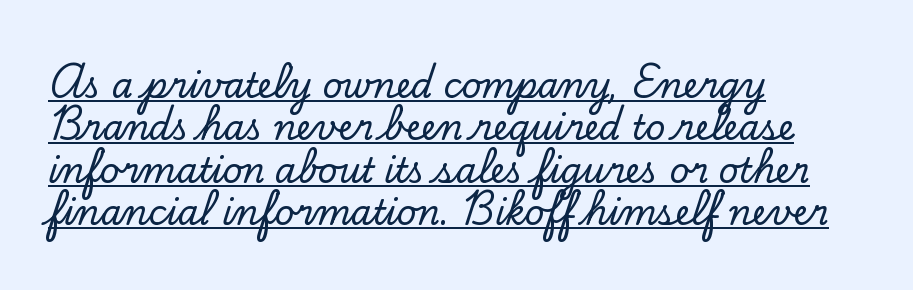
Q: Is the text italic (slanted)? A: Yes.
Q: Is the typeface a serif or a sans-serif typeface? A: Serif.
Q: Is the text underlined? A: Yes.
Q: How is the paragraph aligned? A: Left-aligned.
Q: Is the spacing between letters normal or unusually wide? A: Normal.
Q: Is the spacing between lines tight, normal or loose? A: Normal.
Q: Width (condensed, normal, or wide)? A: Normal.
Q: Stroke contrast? A: Low.
Q: x-height? A: Small.
Q: Monospaced? A: No.
